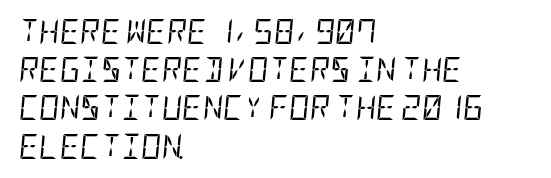
The image shows 25 px text type, italic (leaning right); set left-aligned, normal line spacing (1.53x), normal letter spacing, not underlined.
